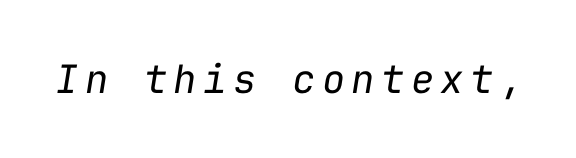
The image shows 39 px regular-weight type, italic (leaning right), monospaced; set not underlined; low stroke contrast and a medium x-height.
